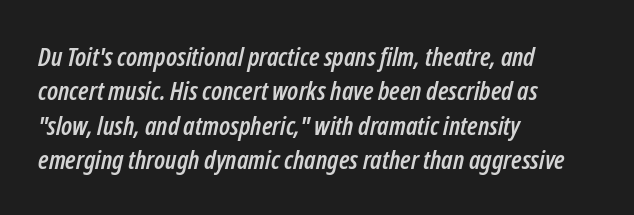
The image shows 26 px text type, italic (leaning right); set left-aligned, normal line spacing (1.32x), normal letter spacing, not underlined.
